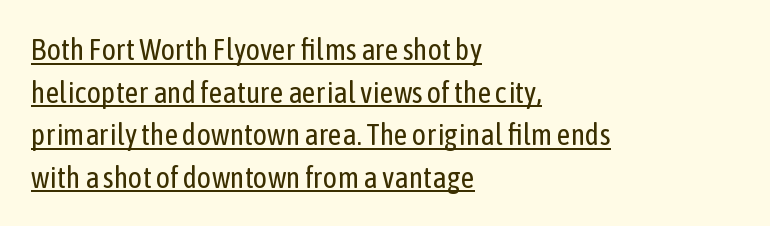
Note the varied advance widths — an 'i' is clearly narrower than an 'm'. Has an underline been added? It has. The face used here is a sans, in the tradition of grotesques and geometrics. Characters remain perfectly vertical along every line.
